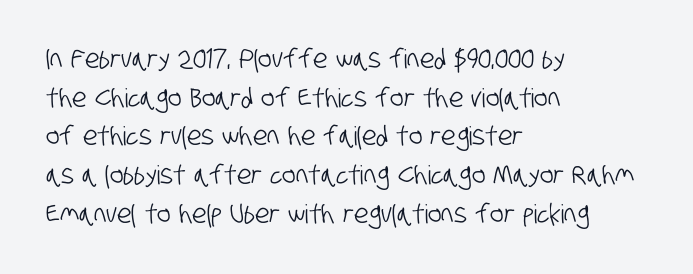
The gap between lines stays unmarked. A typesetter would call this zero additional tracking. A student would call this left alignment; a typographer would say flush left, rag right. A typesetter would call this leading conventional body-copy spacing.
